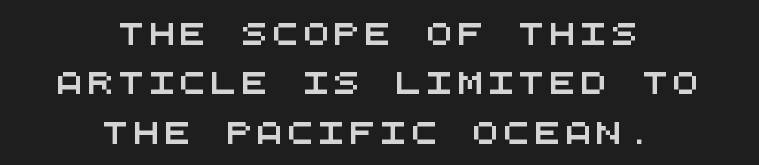
The image shows 22 px text type; set centered, loose line spacing (2.25x), unusually wide letter spacing (+0.2 em), not underlined.
